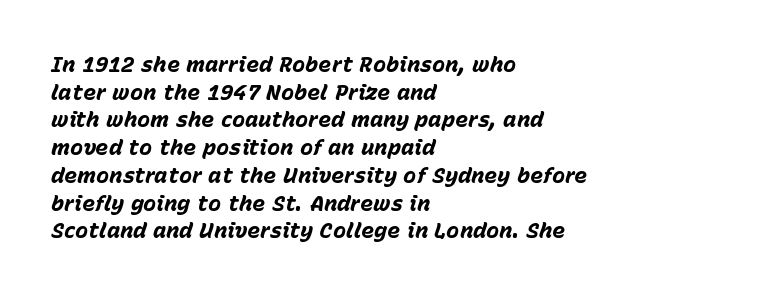
The image shows 22 px bold type, italic (leaning right); set left-aligned, normal line spacing (1.26x), normal letter spacing, not underlined.
